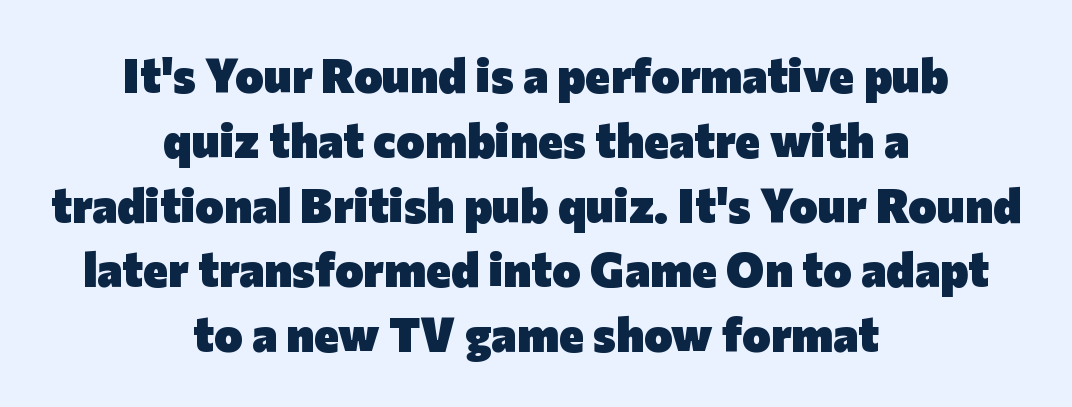
Reading down the block, each line starts at a different indent, mirrored at its end. The horizontal fit of the characters is conventional and even. Strokes here are thick enough to call this a true bold. In terms of leading, this rendering sits right in the middle.
